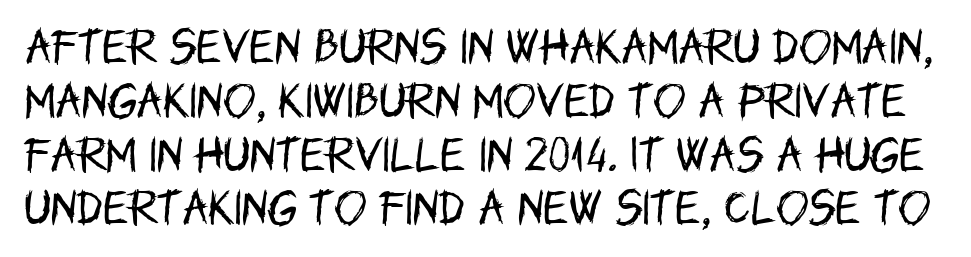
The image shows 39 px regular-weight, condensed sans-serif type, upright; set normal line spacing (1.38x), normal letter spacing, not underlined; low stroke contrast and a large x-height.
